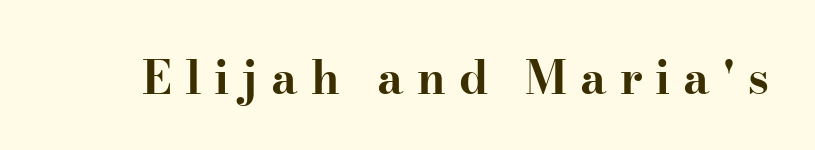
Here the glyphs are tracked loosely, breaking word shapes into spaced letters. Posture: vertical. Clear beneath every line of the passage. Varying glyph widths throughout — classic text-font behaviour. Strong, thick strokes mark this as bold type.
